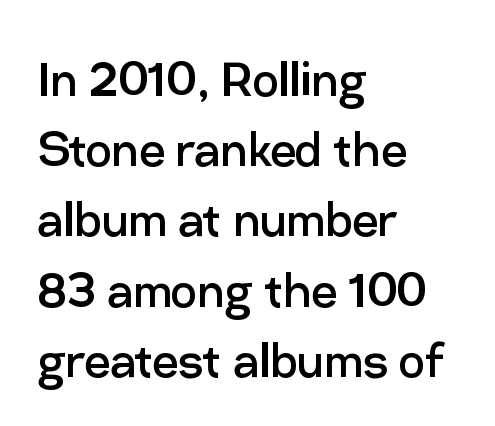
The letters advance in unequal steps, a hallmark of proportional type. The font's upright variant was chosen for this text. Does the copy run flush right? No — it runs flush left. This rendering employs a face without finishing strokes, i.e., a sans-serif. Nothing unusual about the tracking: characters are spaced as the font intends. Lines of text with bare space underneath.
